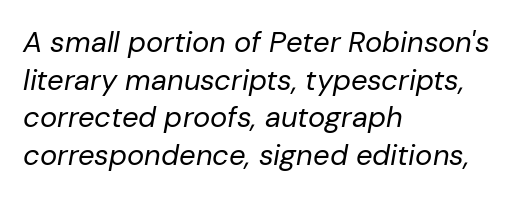
Q: Is the text bold? A: No.
Q: Is the text italic (slanted)? A: Yes, it leans right by about 10 degrees.
Q: Is the text underlined? A: No.
Q: How is the paragraph aligned? A: Left-aligned.
Q: Is the spacing between letters normal or unusually wide? A: Normal.
Q: Is the spacing between lines tight, normal or loose? A: Normal.
Q: Width (condensed, normal, or wide)? A: Normal.
Q: Stroke contrast? A: Low.
Q: x-height? A: Medium.
Q: Monospaced? A: No.
